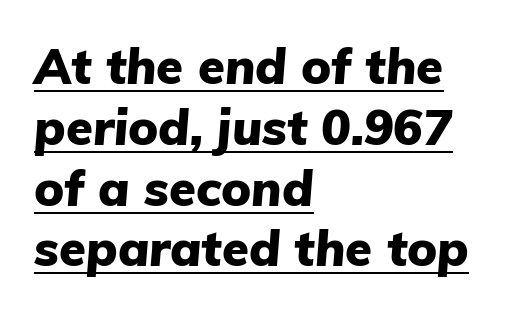
An italicized treatment has been applied to the whole sample. Its strokes are broad and dark, the hallmark of bold type. Layout note: lines flush left. The passage shown has conventional tracking throughout. Character widths vary here, with narrow letters taking less room than wide ones.
